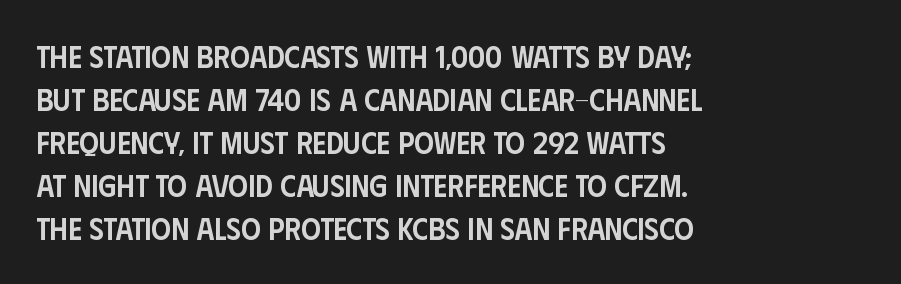
The image shows 31 px semibold, condensed sans-serif type, upright; set left-aligned, normal line spacing (1.39x), normal letter spacing, not underlined; low stroke contrast and a large x-height.
